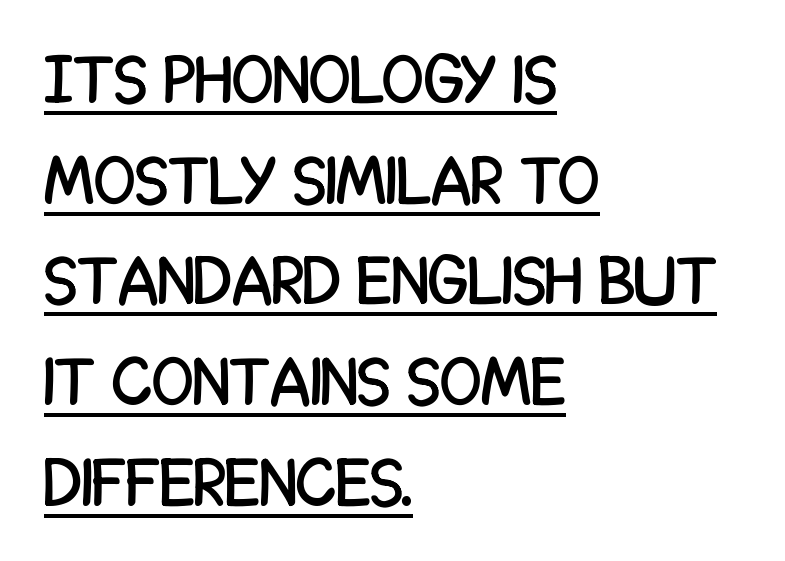
Q: Is the text italic (slanted)? A: No, it is upright.
Q: Is the typeface a serif or a sans-serif typeface? A: Sans-serif.
Q: Is the text underlined? A: Yes.
Q: How is the paragraph aligned? A: Left-aligned.
Q: Is the spacing between letters normal or unusually wide? A: Normal.
Q: Is the spacing between lines tight, normal or loose? A: Normal.
Q: Width (condensed, normal, or wide)? A: Condensed.
Q: Stroke contrast? A: Low.
Q: x-height? A: Large.
Q: Monospaced? A: No.
